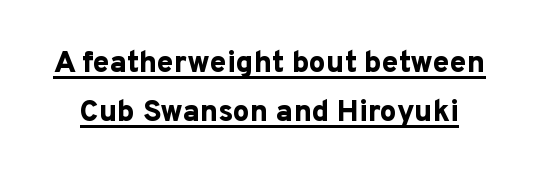
The image shows 30 px bold sans-serif type, upright; set normal line spacing (1.64x), normal letter spacing, underlined; low stroke contrast and a medium x-height.
